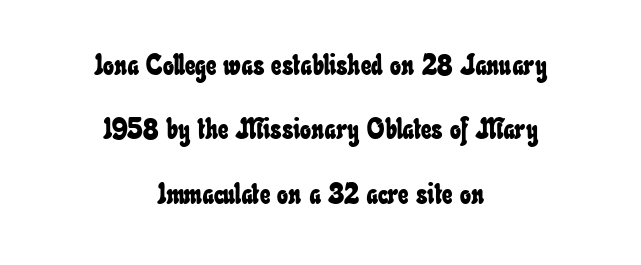
{"width": "condensed", "stroke_contrast": "low", "x_height": "small", "monospaced": "no", "underline": "no", "align": "center", "line_spacing": "loose", "line_spacing_ratio": 2.22, "letter_spacing": "normal", "letter_spacing_em": 0.0, "glyph_px": 29}
